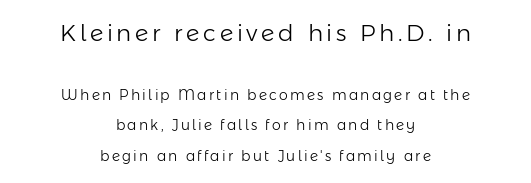
The image shows 23 px text type, upright; set centered, loose line spacing (2.16x), not underlined; the first (top) block is 1.64x larger.
